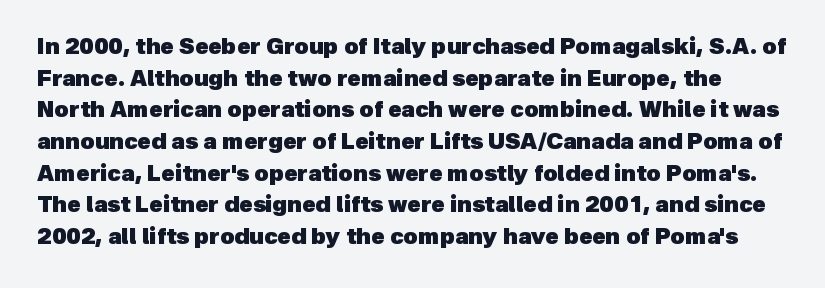
Q: Is the text bold? A: Yes.
Q: Is the text underlined? A: No.
Q: Is the spacing between letters normal or unusually wide? A: Normal.
Q: Is the spacing between lines tight, normal or loose? A: Normal.
